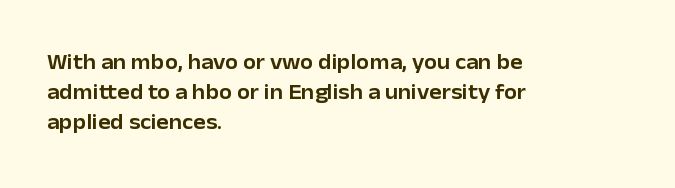
The image shows 21 px text type, upright; set left-aligned, normal line spacing (1.42x), normal letter spacing, not underlined.
